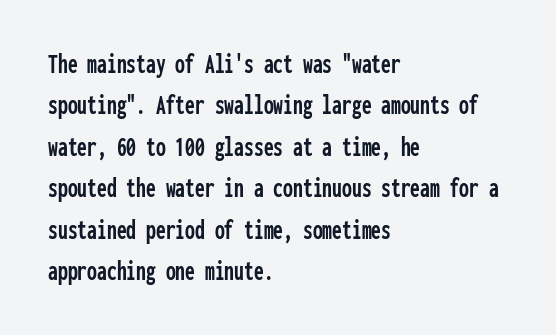
{"serif": "no", "italic": "no", "width": "condensed", "stroke_contrast": "low", "x_height": "medium", "monospaced": "yes", "underline": "no", "align": "left", "line_spacing": "normal", "line_spacing_ratio": 1.48, "letter_spacing": "normal", "letter_spacing_em": 0.0, "glyph_px": 28}
